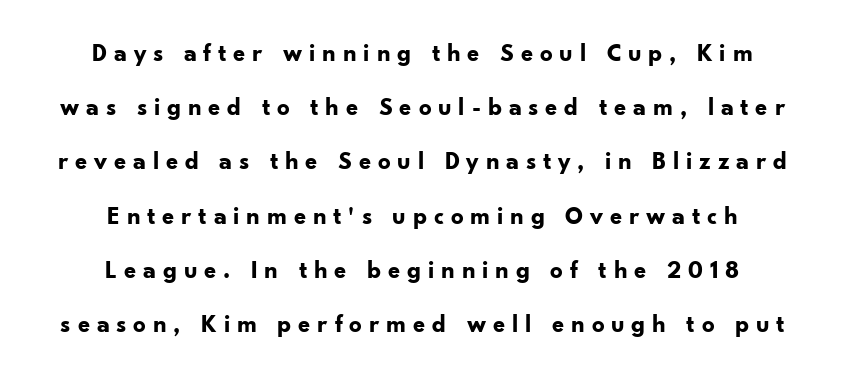
{"italic": "no", "bold": "yes", "underline": "no", "align": "center", "line_spacing": "loose", "line_spacing_ratio": 2.17, "letter_spacing": "wide", "letter_spacing_em": 0.27, "glyph_px": 25}
